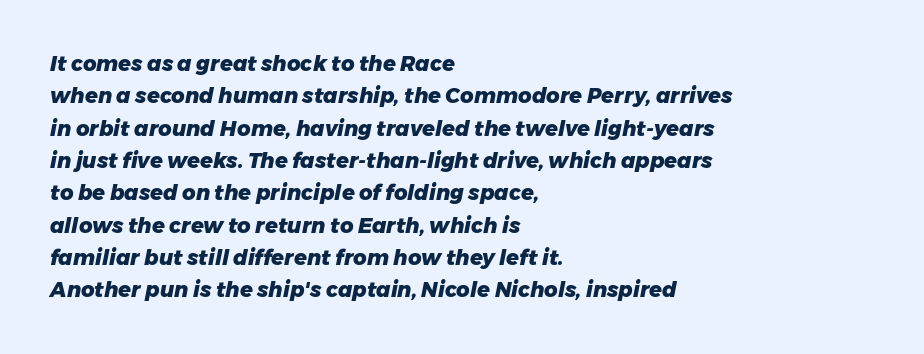
Q: Is the text bold? A: Yes.
Q: Is the text italic (slanted)? A: Yes, it leans right by about 11 degrees.
Q: Is the text underlined? A: No.
Q: How is the paragraph aligned? A: Left-aligned.
Q: Is the spacing between letters normal or unusually wide? A: Normal.
Q: Is the spacing between lines tight, normal or loose? A: Normal.
